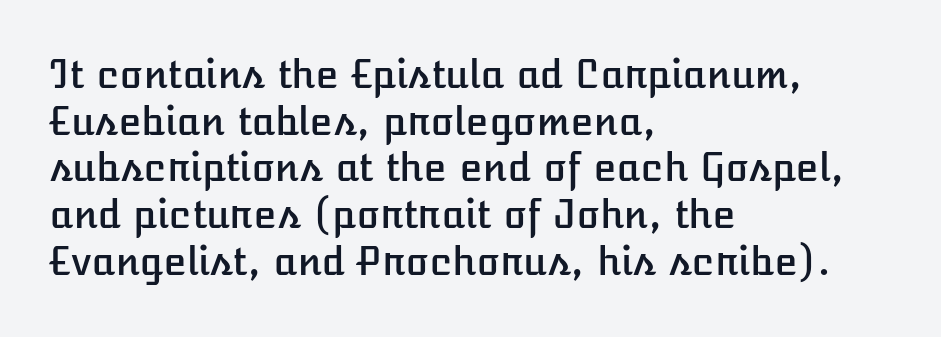
{"italic": "no", "width": "normal", "stroke_contrast": "low", "x_height": "medium", "monospaced": "no", "underline": "no", "align": "left", "line_spacing_ratio": 1.23, "letter_spacing": "normal", "letter_spacing_em": 0.0, "glyph_px": 38}
